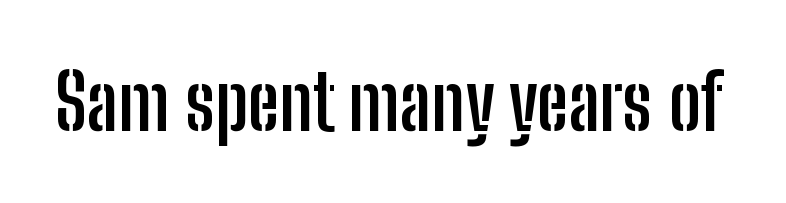
Q: Is the text bold? A: Yes.
Q: Is the text italic (slanted)? A: No, it is upright.
Q: Is the typeface a serif or a sans-serif typeface? A: Sans-serif.
Q: Is the text underlined? A: No.
Q: Is the spacing between letters normal or unusually wide? A: Normal.
Q: Width (condensed, normal, or wide)? A: Condensed.
Q: Stroke contrast? A: Low.
Q: x-height? A: Medium.
Q: Monospaced? A: No.
